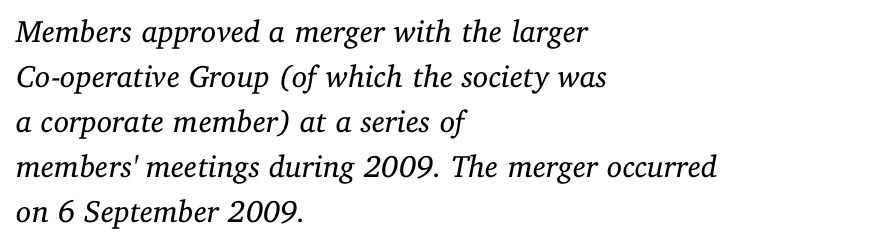
Q: Is the text bold? A: No.
Q: Is the text italic (slanted)? A: Yes, it leans right by about 11 degrees.
Q: Is the typeface a serif or a sans-serif typeface? A: Serif.
Q: Is the text underlined? A: No.
Q: How is the paragraph aligned? A: Left-aligned.
Q: Is the spacing between letters normal or unusually wide? A: Normal.
Q: Is the spacing between lines tight, normal or loose? A: Normal.
Q: Width (condensed, normal, or wide)? A: Normal.
Q: Stroke contrast? A: Low.
Q: x-height? A: Medium.
Q: Monospaced? A: No.
